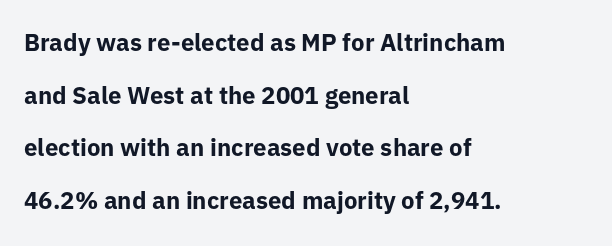
The image shows 24 px bold type, upright; set left-aligned, loose line spacing (2.19x), normal letter spacing, not underlined.
